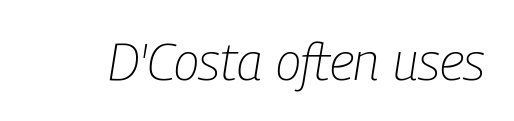
The image shows 52 px light, condensed type, italic (leaning right); set normal letter spacing, not underlined; low stroke contrast and a medium x-height.
